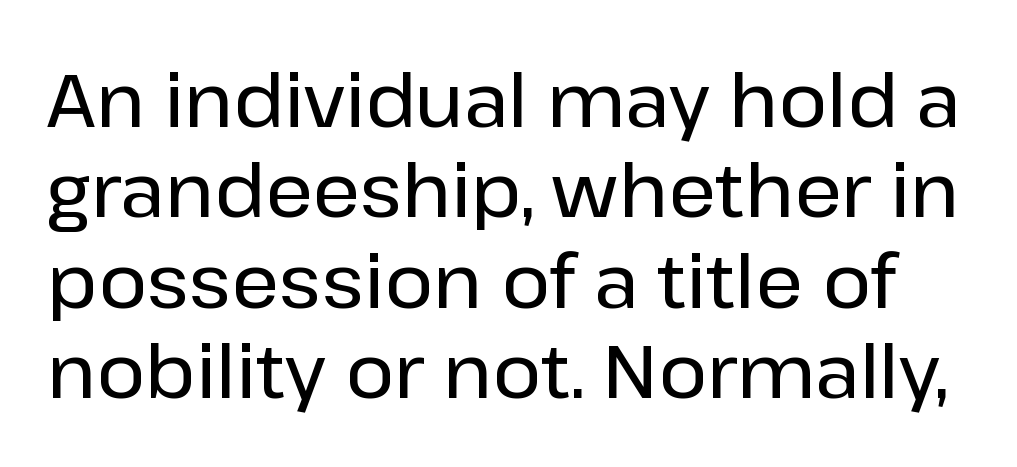
Q: Is the text italic (slanted)? A: No, it is upright.
Q: Is the typeface a serif or a sans-serif typeface? A: Sans-serif.
Q: Is the text underlined? A: No.
Q: Is the spacing between letters normal or unusually wide? A: Normal.
Q: Width (condensed, normal, or wide)? A: Normal.
Q: Stroke contrast? A: Low.
Q: x-height? A: Medium.
Q: Monospaced? A: No.
